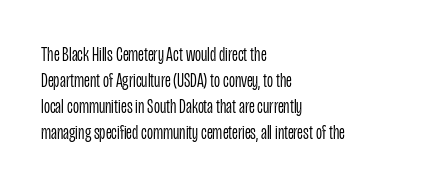
The image shows 21 px text type, upright; set left-aligned, line spacing 1.24x, normal letter spacing, not underlined.
